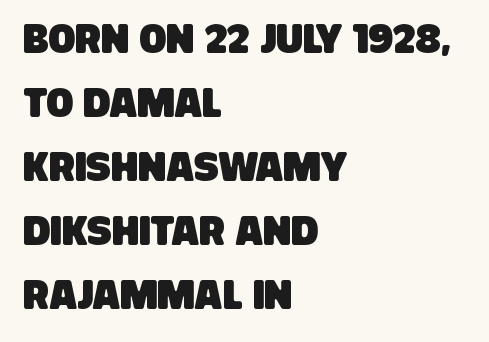
Check the space under the baseline: it is left empty. The gaps between neighbouring characters are ordinary and unremarkable. Serifs: no, the terminals of the letterforms are clean. Leading: standard. This sample has the flowing, uneven cadence of proportional lettering.
